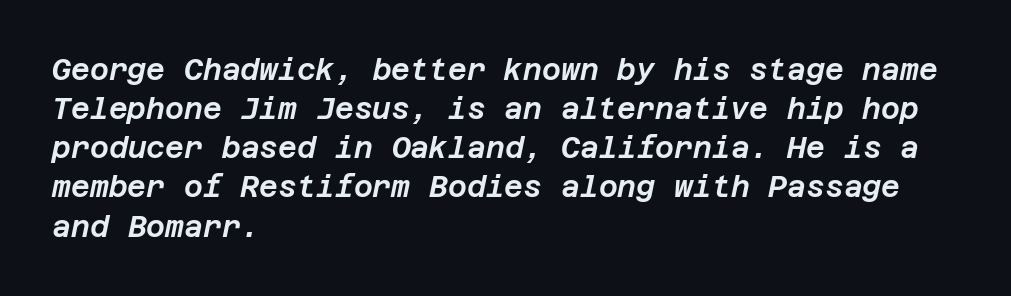
{"italic": "yes", "lean": "right", "slant_degrees": 12, "width": "normal", "stroke_contrast": "low", "x_height": "large", "underline": "no", "align": "left", "line_spacing": "normal", "line_spacing_ratio": 1.35, "letter_spacing": "normal", "letter_spacing_em": 0.0, "glyph_px": 29}
